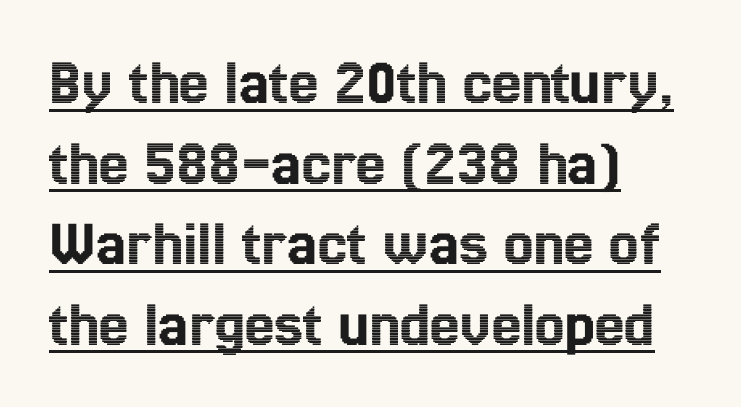
{"italic": "no", "width": "condensed", "x_height": "medium", "monospaced": "no", "underline": "yes", "align": "left", "line_spacing_ratio": 1.22, "letter_spacing": "normal", "letter_spacing_em": 0.0, "glyph_px": 66}
